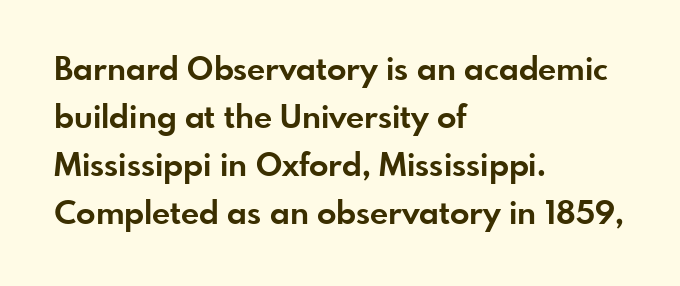
The image shows 32 px bold sans-serif type, upright; set left-aligned, normal line spacing (1.5x), normal letter spacing, not underlined; low stroke contrast and a small x-height.
